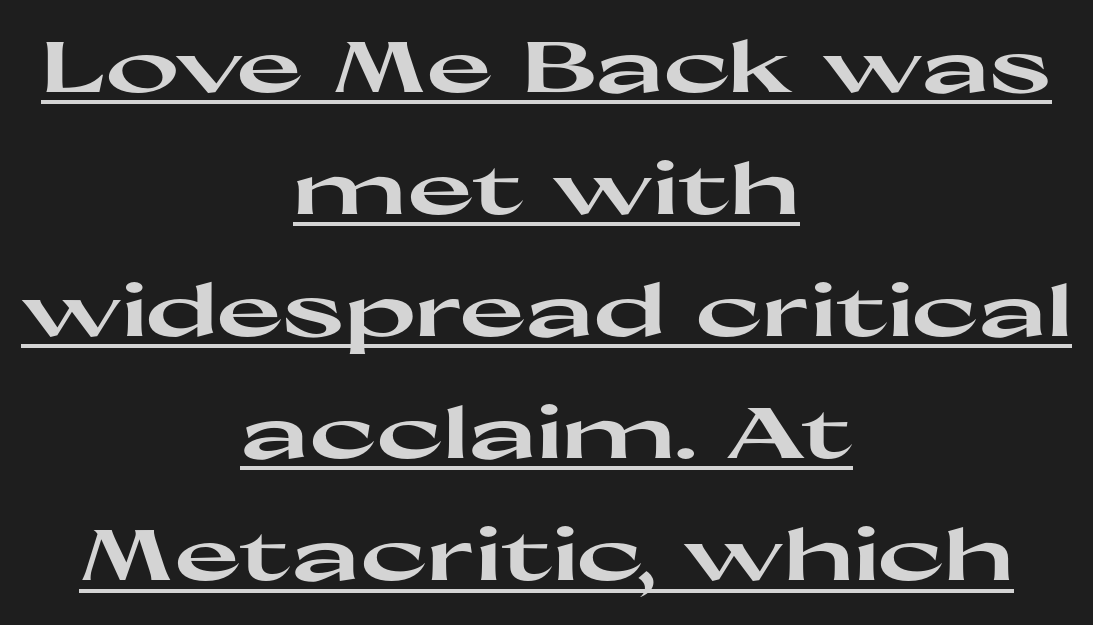
The specimen reads as upright at a glance. The whitespace from short lines is split evenly between both sides. The text was rendered using a sans face with plain stroke endings. The letters are bold, with thick, heavy strokes.
